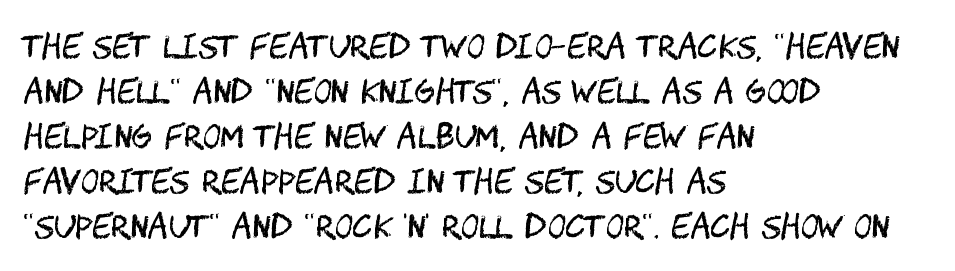
The image shows 31 px regular-weight, condensed sans-serif type, upright; set left-aligned, normal line spacing (1.45x), normal letter spacing, not underlined; medium stroke contrast and a large x-height.
